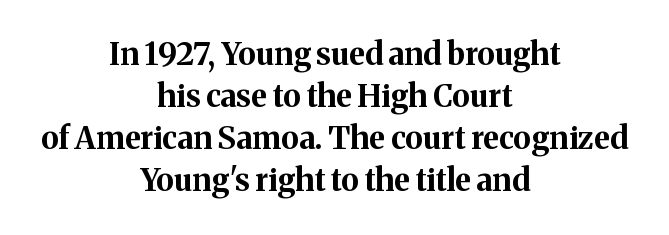
The image shows 31 px bold serif type, upright; set centered, normal line spacing (1.36x), normal letter spacing, not underlined; medium stroke contrast and a medium x-height.
